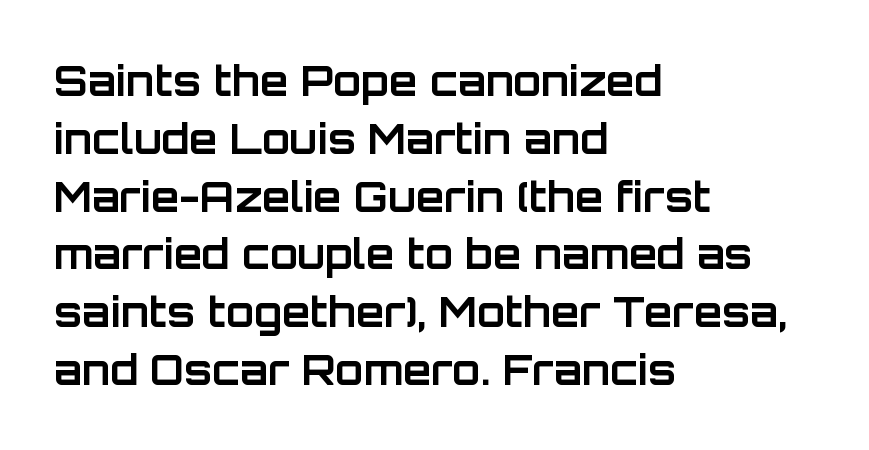
Q: Is the text bold? A: Yes.
Q: Is the text italic (slanted)? A: No, it is upright.
Q: Is the typeface a serif or a sans-serif typeface? A: Sans-serif.
Q: Is the text underlined? A: No.
Q: How is the paragraph aligned? A: Left-aligned.
Q: Is the spacing between letters normal or unusually wide? A: Normal.
Q: Is the spacing between lines tight, normal or loose? A: Normal.
Q: Width (condensed, normal, or wide)? A: Normal.
Q: Stroke contrast? A: Low.
Q: x-height? A: Large.
Q: Monospaced? A: No.
